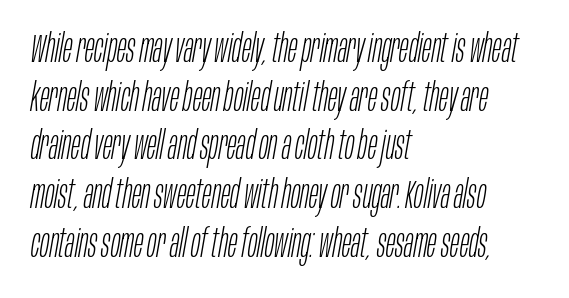
Is the type slanted? Yes — the strokes lean at a clear angle. Each line starts at the same left margin while the right side varies. Check the space under the baseline: it is left empty. Letter spacing: default.
